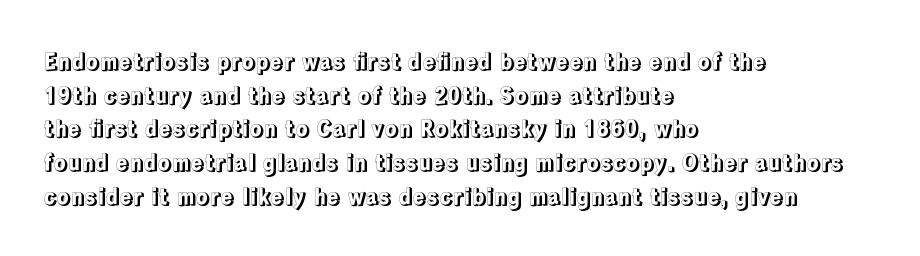
The image shows 22 px text type, upright; set left-aligned, normal line spacing (1.53x), normal letter spacing, not underlined.
